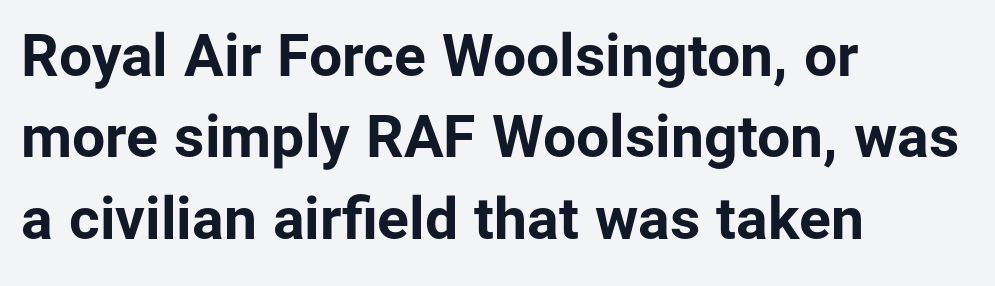
The image shows 59 px bold sans-serif type, upright; set left-aligned, normal line spacing (1.38x), normal letter spacing, not underlined; low stroke contrast and a medium x-height.
